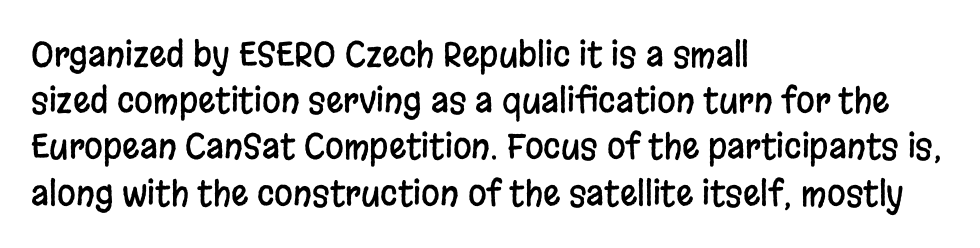
Posture: upright roman. This rendering leaves character spacing at its baseline value. Does the copy run flush right? No — it runs flush left. Do the characters align in a grid? No, the font is proportional.
